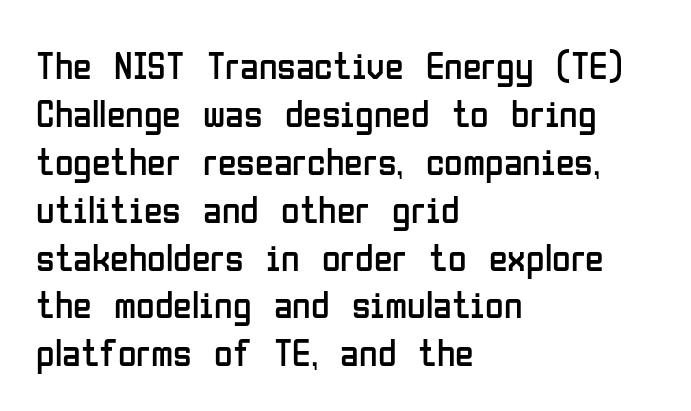
Serifs: no, the terminals of the letterforms are clean. Casual observation: everything's shoved over to the left. Observe the ordinary spacing: letters are neighbours, not strangers. Only glyphs here, with clear space below each row. Is the type heavy? It reads as light-to-regular instead.
